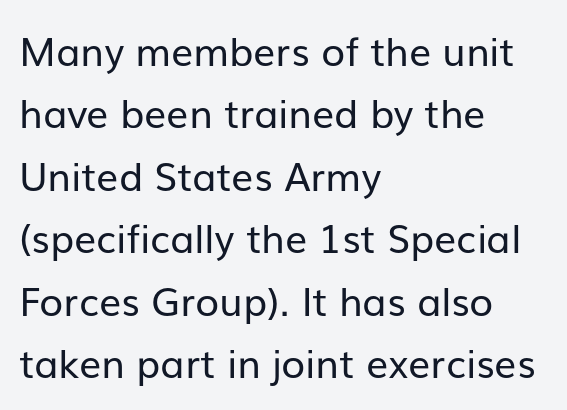
The passage shown is typeset with a sans-serif family. A light-to-regular cut is what we see here. Spacing between characters is what you'd get straight out of the box. Do the characters align in a grid? No, the font is proportional. Descenders hang freely into open space. Line beginnings align vertically; line endings do not.
